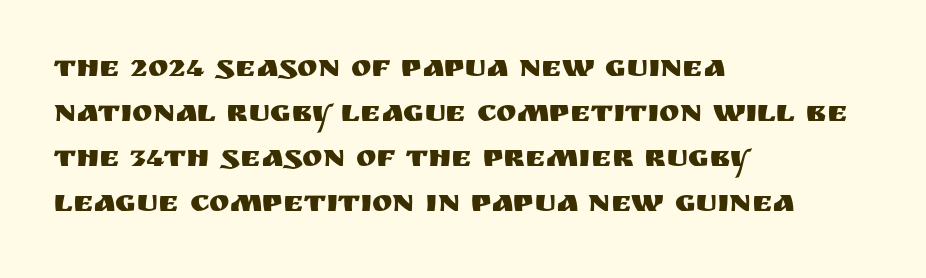
Q: Is the text italic (slanted)? A: No, it is upright.
Q: Is the typeface a serif or a sans-serif typeface? A: Sans-serif.
Q: Is the text underlined? A: No.
Q: How is the paragraph aligned? A: Left-aligned.
Q: Is the spacing between letters normal or unusually wide? A: Normal.
Q: Is the spacing between lines tight, normal or loose? A: Normal.
Q: Width (condensed, normal, or wide)? A: Normal.
Q: Stroke contrast? A: Medium.
Q: x-height? A: Large.
Q: Monospaced? A: No.
